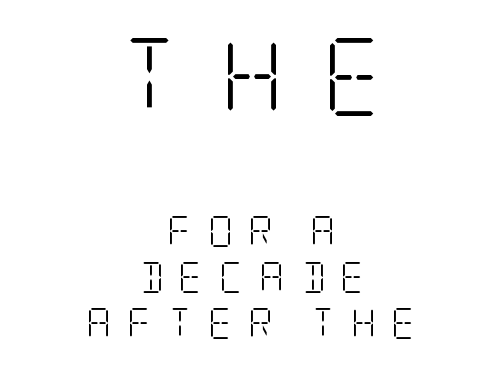
Q: Is the text bold? A: No.
Q: Is the text italic (slanted)? A: No, it is upright.
Q: Is the typeface a serif or a sans-serif typeface? A: Serif.
Q: Is the text underlined? A: No.
Q: How is the paragraph aligned? A: Centered.
Q: Is the spacing between letters normal or unusually wide? A: Unusually wide.
Q: Is the spacing between lines tight, normal or loose? A: Normal.
Q: Which block of text is set in a larger size, the first (top) or the second (bottom)? A: The first (top) one.
Q: Width (condensed, normal, or wide)? A: Condensed.
Q: Stroke contrast? A: Low.
Q: x-height? A: Large.
